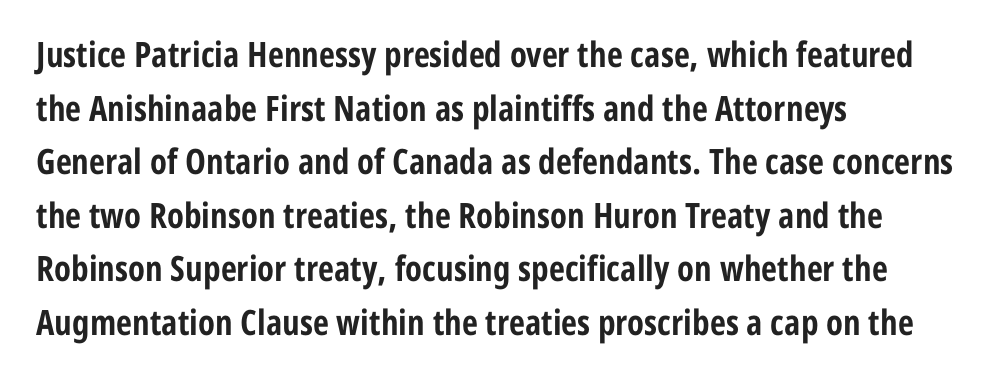
Pretty heavy lettering here — definitely bold. The glyphs in this specimen are sans serif. Every character sits straight up, as roman type does. Rows of type keep a routine distance in the vertical direction.
